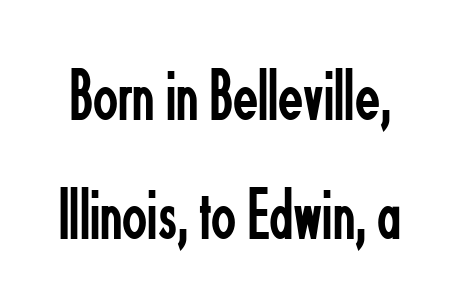
{"serif": "no", "italic": "no", "bold": "no", "weight": "regular", "width": "condensed", "stroke_contrast": "low", "x_height": "small", "monospaced": "no", "underline": "no", "line_spacing": "normal", "line_spacing_ratio": 1.63, "letter_spacing": "normal", "letter_spacing_em": 0.0, "glyph_px": 73}
